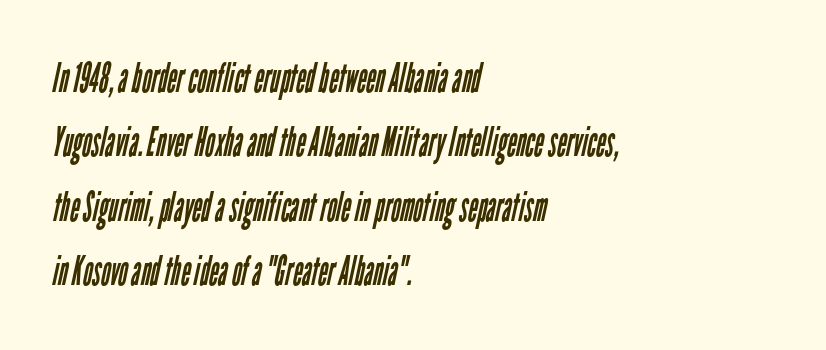
The image shows 41 px regular-weight, condensed sans-serif type; set left-aligned, normal line spacing (1.57x), normal letter spacing, not underlined; low stroke contrast and a medium x-height.
